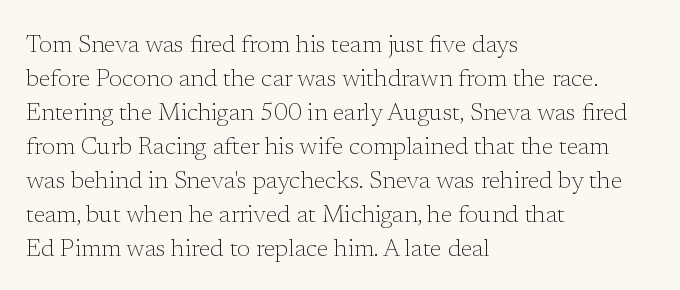
{"italic": "no", "bold": "no", "underline": "no", "align": "left", "line_spacing": "normal", "line_spacing_ratio": 1.42, "letter_spacing": "normal", "letter_spacing_em": 0.0, "glyph_px": 24}
